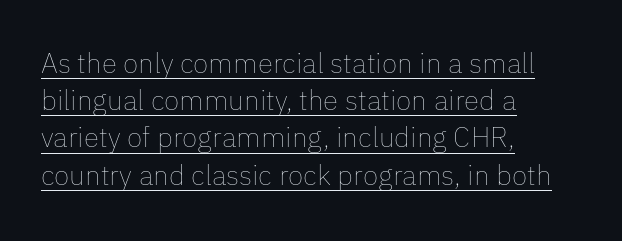
Letter spacing: default. Upright lettering throughout. Each line starts at the same left margin while the right side varies. Is there an underline? Yes — a line sits under the letters. What's the leading like? Ordinary, nothing unusual. Stroke thickness stays within the range of a standard reading face or lighter.
